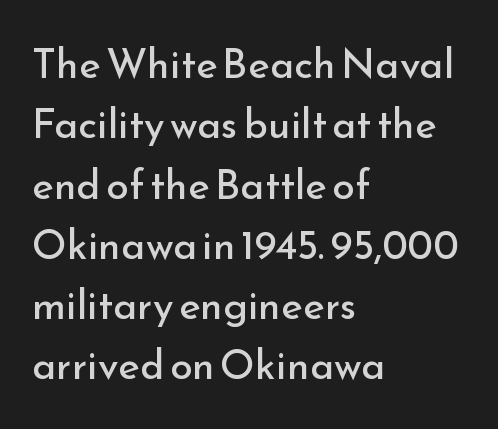
Q: Is the text bold? A: No.
Q: Is the text italic (slanted)? A: No, it is upright.
Q: Is the typeface a serif or a sans-serif typeface? A: Sans-serif.
Q: Is the text underlined? A: No.
Q: How is the paragraph aligned? A: Left-aligned.
Q: Is the spacing between letters normal or unusually wide? A: Normal.
Q: Is the spacing between lines tight, normal or loose? A: Normal.
Q: Width (condensed, normal, or wide)? A: Normal.
Q: Stroke contrast? A: Low.
Q: x-height? A: Small.
Q: Monospaced? A: No.
